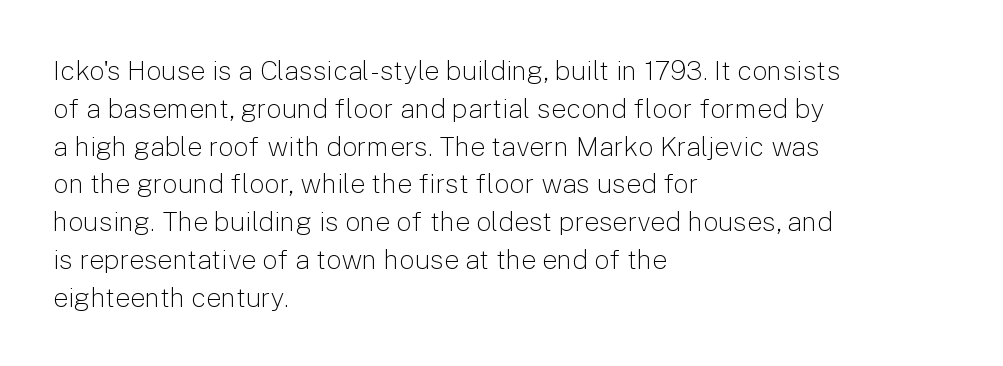
Short note: letters normally spaced. These lines are set flush left with a ragged right edge. The passage shown is not bold in any degree. Rows of type keep a routine distance in the vertical direction. This is the regular roman posture of the typeface.
